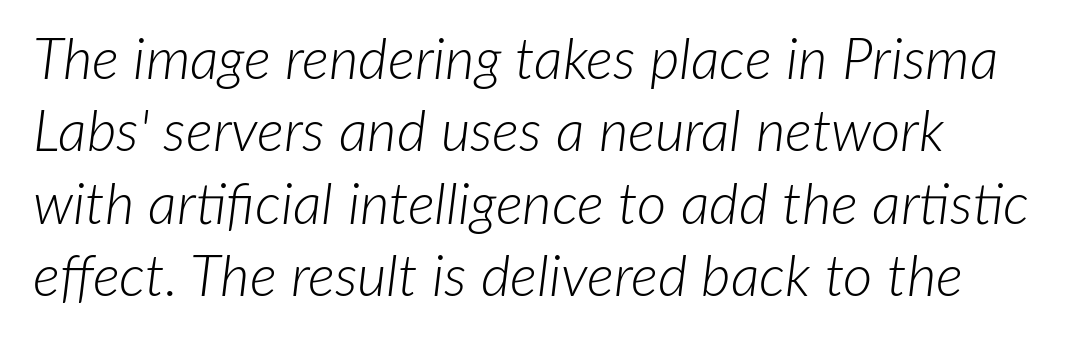
The weight would be labelled regular, book, light, or lighter still. A typesetter would call this leading conventional body-copy spacing. The face used here is proportionally spaced, like ordinary book or web type. The rendering applies a slant to the glyphs. Decoration check: the copy has no underline.
